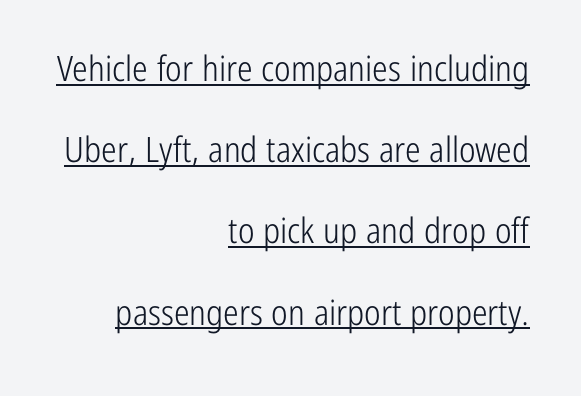
The image shows 35 px light, condensed sans-serif type, upright; set right-aligned, loose line spacing (2.32x), normal letter spacing, underlined; low stroke contrast and a medium x-height.
